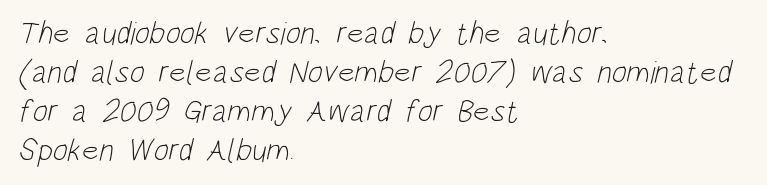
{"serif": "no", "bold": "no", "weight": "light", "width": "condensed", "stroke_contrast": "low", "x_height": "large", "monospaced": "no", "underline": "no", "align": "left", "line_spacing_ratio": 1.22, "letter_spacing": "normal", "letter_spacing_em": 0.0, "glyph_px": 32}
